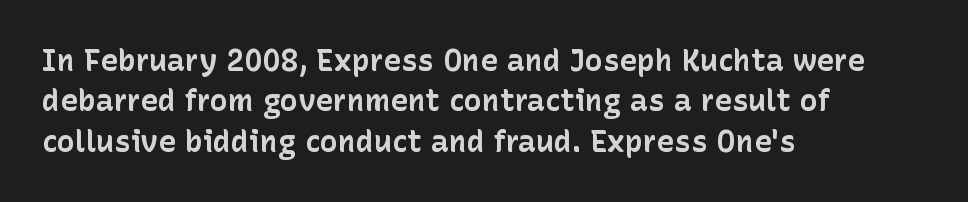
Compared with an ordinary text face, these strokes are far heavier — a full bold. The rendering uses a moderate line-height, typical for paragraphs. Does the type have serifs? No, each stem ends abruptly. Quick note: underline off. No extra tracking has been applied to these lines.
